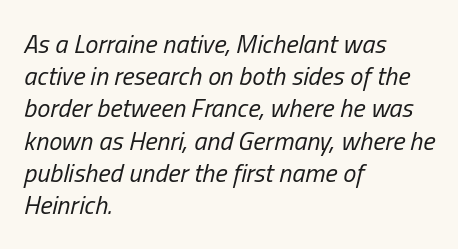
Caption: standard tracking, unaltered. Posture: slanted. Typeset ragged right — the left edge is the straight one. The passage shown is not bold in any degree. The glyphs are unaccompanied by any horizontal stroke below them.
